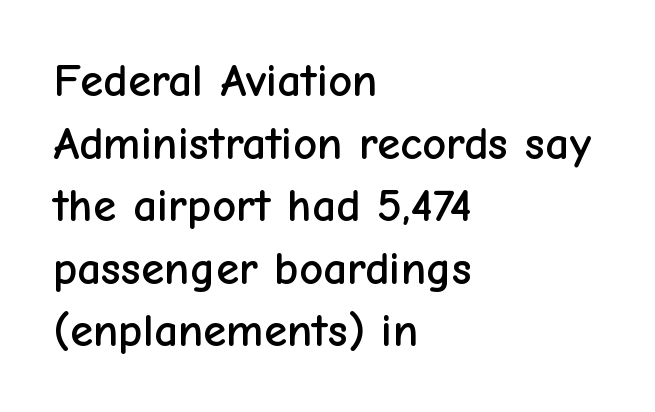
These lines are composed in type without serifs. The specimen omits any rule beneath the text block's lines. Note the varied advance widths — an 'i' is clearly narrower than an 'm'. Horizontally, the lines are justified to the leading edge only.
